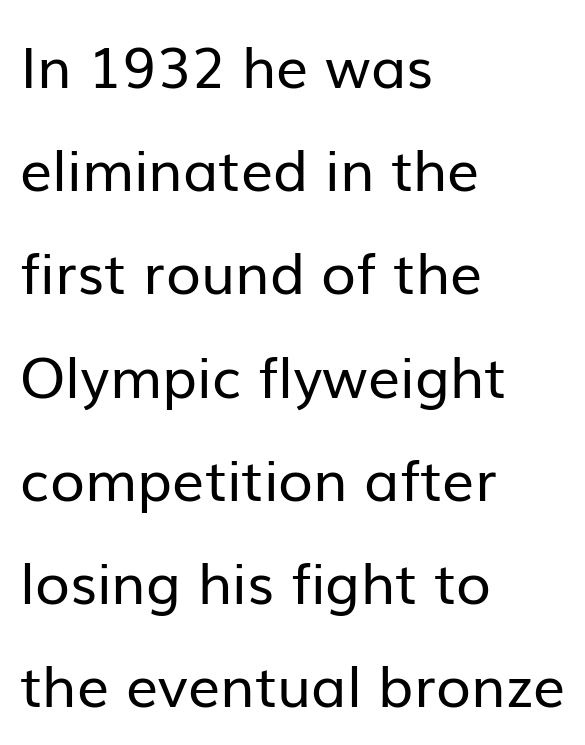
{"serif": "no", "italic": "no", "bold": "no", "weight": "regular", "width": "normal", "stroke_contrast": "low", "x_height": "medium", "monospaced": "no", "underline": "no", "align": "left", "line_spacing_ratio": 1.81, "letter_spacing": "normal", "letter_spacing_em": 0.0, "glyph_px": 57}
